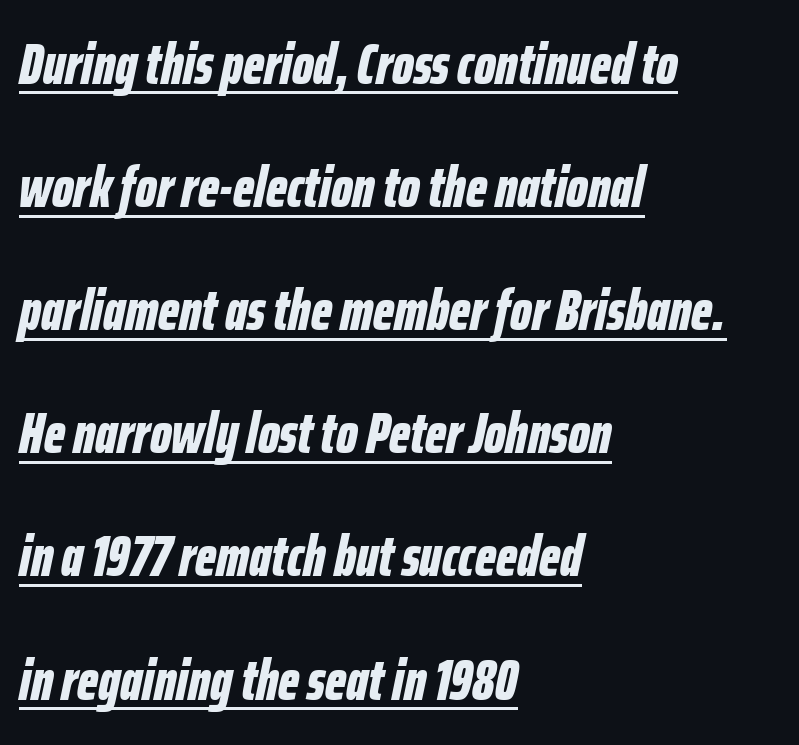
Q: Is the text bold? A: Yes.
Q: Is the text italic (slanted)? A: Yes, it leans right by about 12 degrees.
Q: Is the text underlined? A: Yes.
Q: How is the paragraph aligned? A: Left-aligned.
Q: Is the spacing between letters normal or unusually wide? A: Normal.
Q: Is the spacing between lines tight, normal or loose? A: Loose.
Q: Width (condensed, normal, or wide)? A: Condensed.
Q: Stroke contrast? A: Low.
Q: x-height? A: Medium.
Q: Monospaced? A: No.
